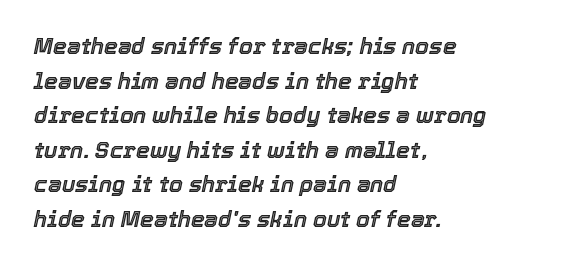
Compared with typical paragraphs, the rows here are spaced about the same. The rag falls on the right side of this text block. Glance below the letters and you will spot only blank space. This sample uses an oblique cut, with every glyph tilted off the vertical. The passage shown has conventional tracking throughout.
